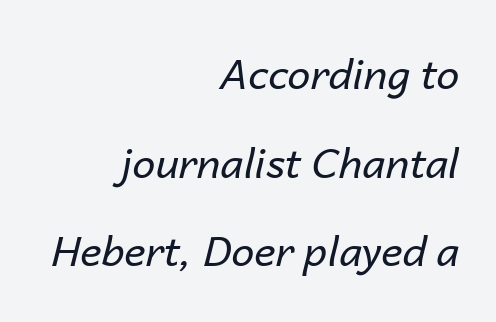
Q: Is the text bold? A: No.
Q: Is the text italic (slanted)? A: Yes, it leans right by about 14 degrees.
Q: Is the text underlined? A: No.
Q: How is the paragraph aligned? A: Right-aligned.
Q: Is the spacing between letters normal or unusually wide? A: Normal.
Q: Is the spacing between lines tight, normal or loose? A: Loose.
Q: Width (condensed, normal, or wide)? A: Normal.
Q: Stroke contrast? A: Low.
Q: x-height? A: Medium.
Q: Monospaced? A: No.
